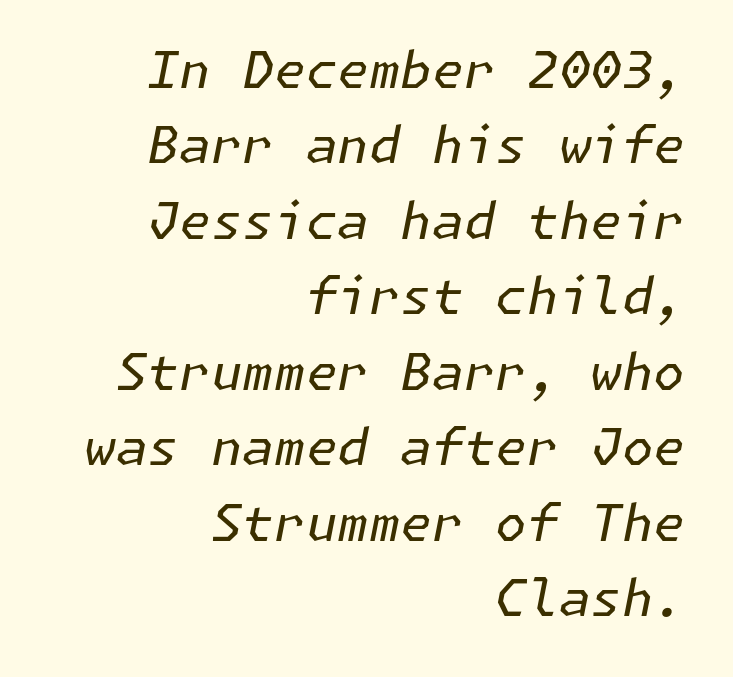
The image shows 51 px regular-weight type, italic (leaning right); set right-aligned, normal line spacing (1.48x), normal letter spacing, not underlined; low stroke contrast and a medium x-height.
